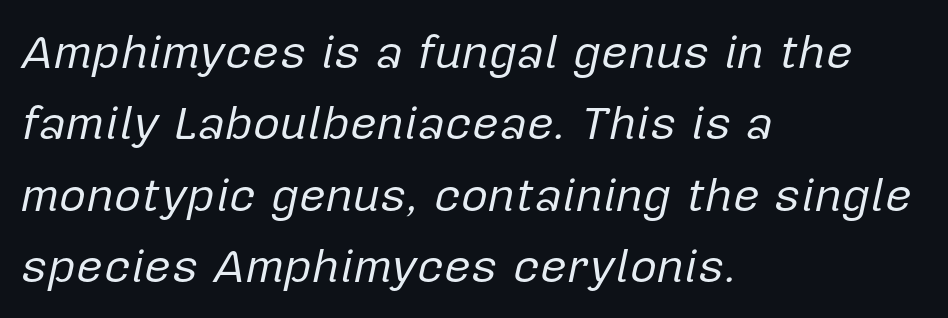
The image shows 47 px regular-weight type, italic (leaning right); set left-aligned, normal line spacing (1.52x), normal letter spacing, not underlined; low stroke contrast and a medium x-height.
